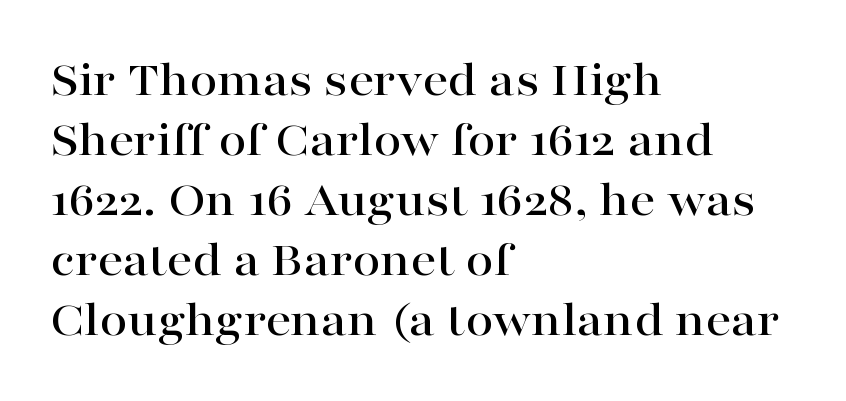
{"serif": "yes", "italic": "no", "width": "wide", "stroke_contrast": "high", "x_height": "medium", "monospaced": "no", "underline": "no", "align": "left", "line_spacing_ratio": 1.2, "letter_spacing": "normal", "letter_spacing_em": 0.0, "glyph_px": 50}
